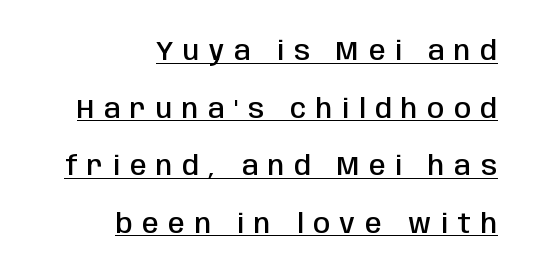
{"italic": "no", "bold": "semi", "underline": "yes", "align": "right", "line_spacing": "loose", "line_spacing_ratio": 2.13, "letter_spacing": "wide", "letter_spacing_em": 0.36, "glyph_px": 27}
